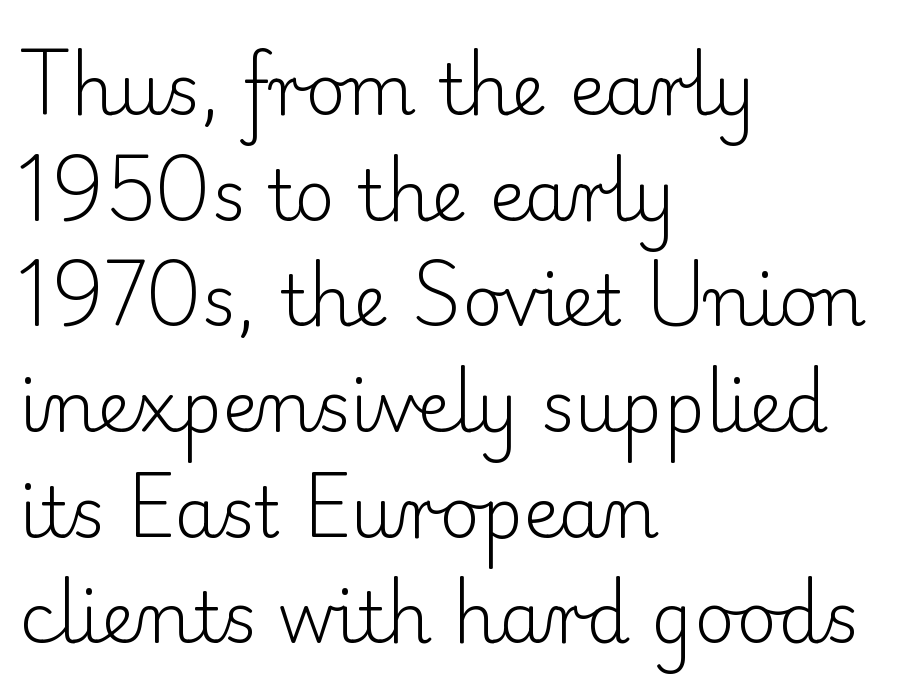
{"italic": "no", "bold": "no", "weight": "light", "width": "normal", "stroke_contrast": "low", "x_height": "small", "monospaced": "no", "underline": "no", "align": "left", "line_spacing": "normal", "line_spacing_ratio": 1.51, "letter_spacing": "normal", "letter_spacing_em": 0.0, "glyph_px": 70}
